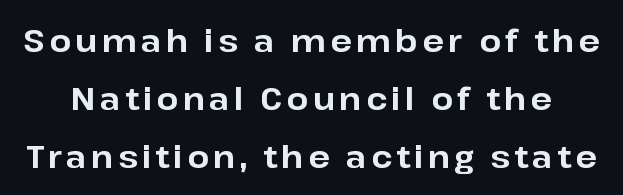
Q: Is the text bold? A: Yes.
Q: Is the text italic (slanted)? A: No, it is upright.
Q: Is the typeface a serif or a sans-serif typeface? A: Sans-serif.
Q: Is the text underlined? A: No.
Q: Width (condensed, normal, or wide)? A: Normal.
Q: Stroke contrast? A: Low.
Q: x-height? A: Medium.
Q: Monospaced? A: No.
